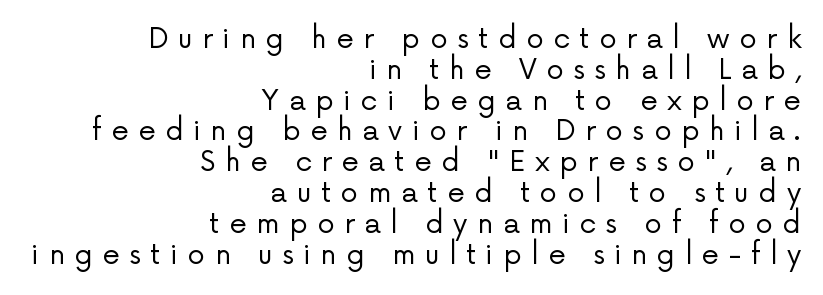
The font is comparable to plain body text, perhaps lighter. Nobody drew a line under any word here. The letters advance in unequal steps, a hallmark of proportional type. How are the letters spaced? Widely, with obvious added tracking.
